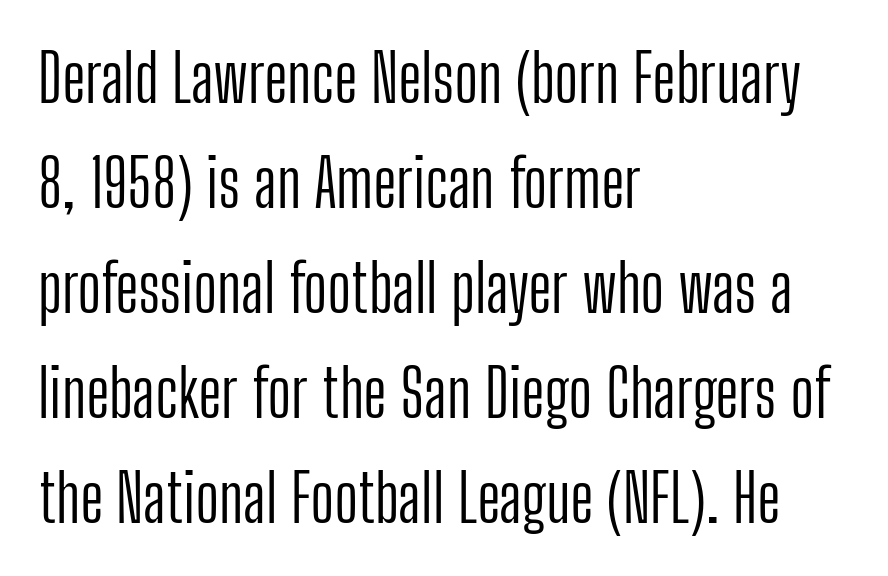
Q: Is the text bold? A: No.
Q: Is the text italic (slanted)? A: No, it is upright.
Q: Is the typeface a serif or a sans-serif typeface? A: Sans-serif.
Q: Is the text underlined? A: No.
Q: How is the paragraph aligned? A: Left-aligned.
Q: Is the spacing between letters normal or unusually wide? A: Normal.
Q: Is the spacing between lines tight, normal or loose? A: Normal.
Q: Width (condensed, normal, or wide)? A: Condensed.
Q: Stroke contrast? A: Low.
Q: x-height? A: Medium.
Q: Monospaced? A: No.
